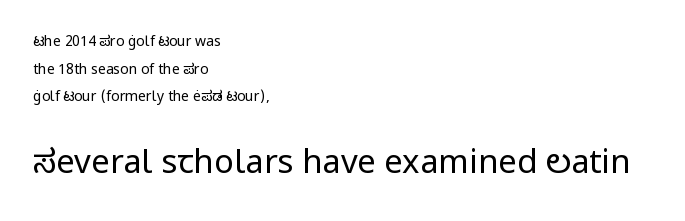
Interline gaps are noticeably wide in this sample. These lines were composed using upright roman letters. The weight tops out at a normal text grade. Think of a printed novel: that variable character pitch is what you see here. Between these two stacked blocks, the lower one wins on size.
